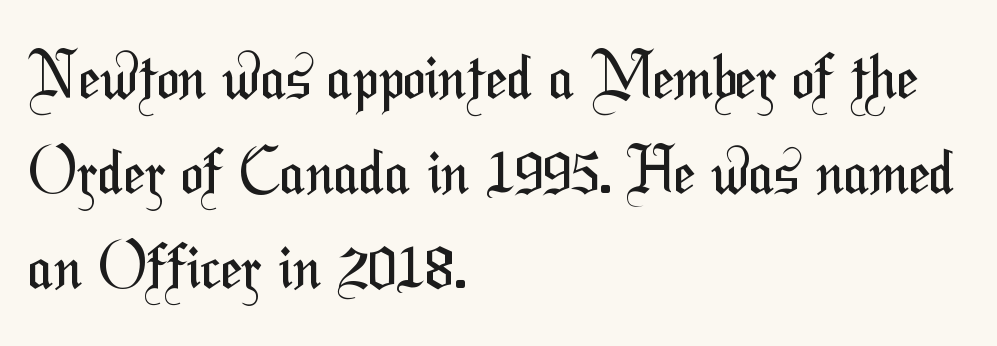
{"serif": "no", "bold": "no", "weight": "regular", "width": "condensed", "stroke_contrast": "medium", "x_height": "medium", "monospaced": "no", "underline": "no", "align": "left", "line_spacing": "normal", "line_spacing_ratio": 1.56, "letter_spacing": "normal", "letter_spacing_em": 0.0, "glyph_px": 61}
